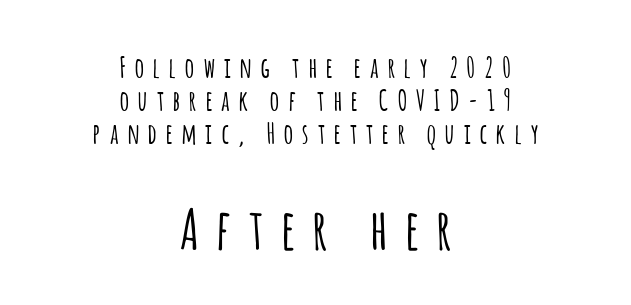
{"serif": "no", "italic": "no", "width": "condensed", "stroke_contrast": "low", "x_height": "large", "monospaced": "no", "underline": "no", "align": "center", "line_spacing_ratio": 1.18, "letter_spacing": "wide", "letter_spacing_em": 0.34, "larger_block": "second", "size_ratio": 2.0, "glyph_px": 56}
